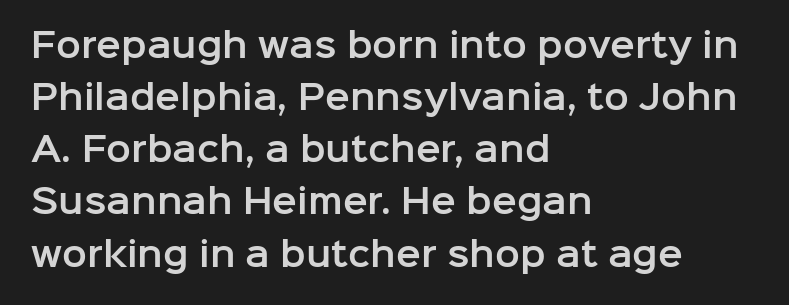
The image shows 33 px sans-serif type, upright; set left-aligned, normal line spacing (1.58x), normal letter spacing, not underlined; low stroke contrast and a medium x-height.
